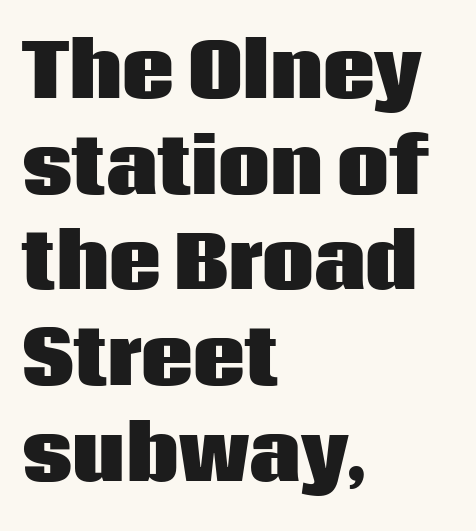
The image shows 73 px heavy sans-serif type, upright; set left-aligned, normal line spacing (1.31x), normal letter spacing, not underlined; low stroke contrast and a large x-height.
